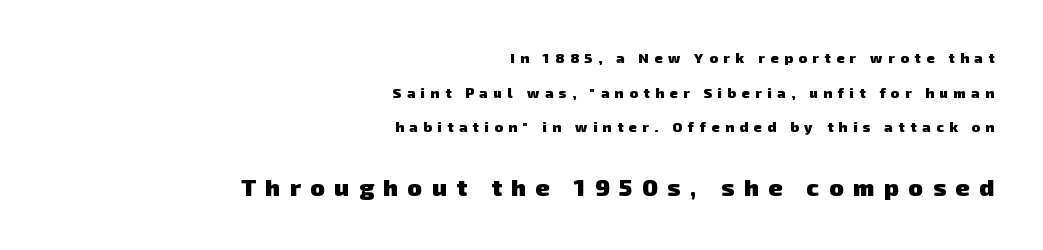
The image shows 24 px bold type; set right-aligned, loose line spacing (2.47x), unusually wide letter spacing (+0.4 em), not underlined; the second (bottom) block is 1.71x larger.
